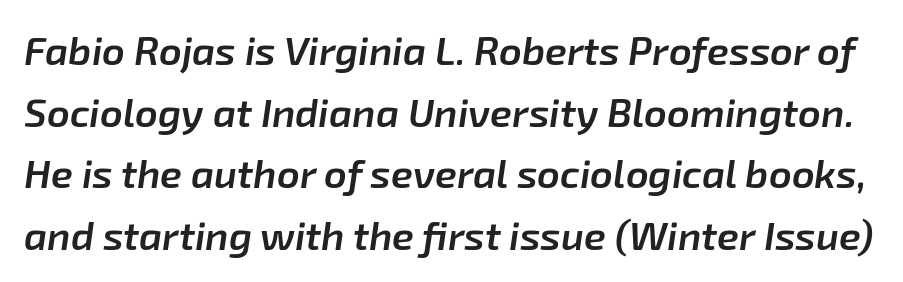
{"italic": "yes", "lean": "right", "slant_degrees": 8, "bold": "semi", "weight": "semibold", "width": "normal", "stroke_contrast": "low", "x_height": "medium", "monospaced": "no", "underline": "no", "line_spacing": "normal", "line_spacing_ratio": 1.54, "letter_spacing": "normal", "letter_spacing_em": 0.0, "glyph_px": 40}
